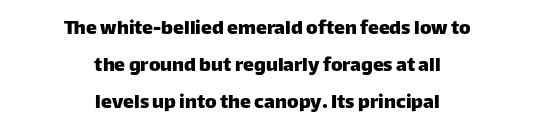
{"italic": "no", "underline": "no", "align": "center", "line_spacing": "normal", "line_spacing_ratio": 1.69, "letter_spacing": "normal", "letter_spacing_em": 0.0, "glyph_px": 22}
